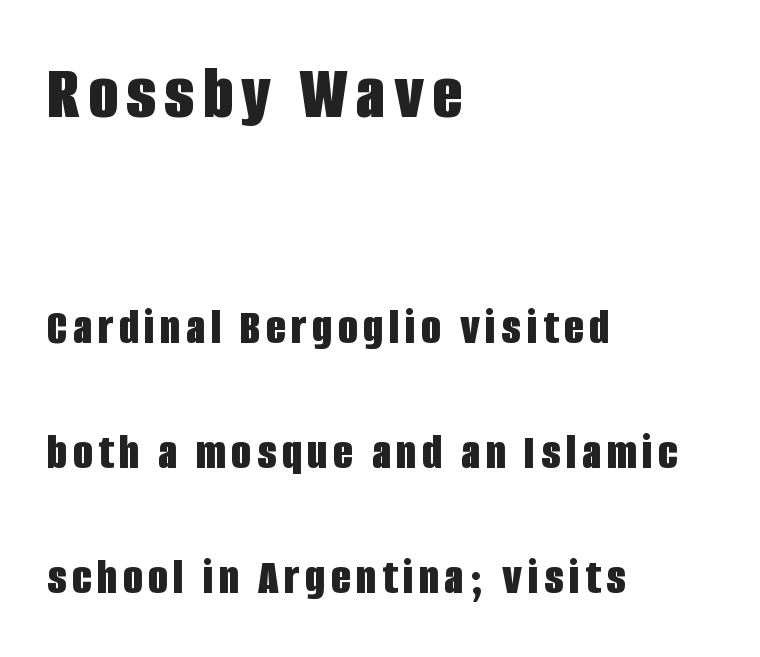
Line starts are locked; line ends wander. Descenders hang freely into open space. The specimen reads as upright at a glance. A typesetter would label this face a sans. The line-height multiplier appears high, well above default. Notice how thick the strokes are: this is what a full bold looks like.
